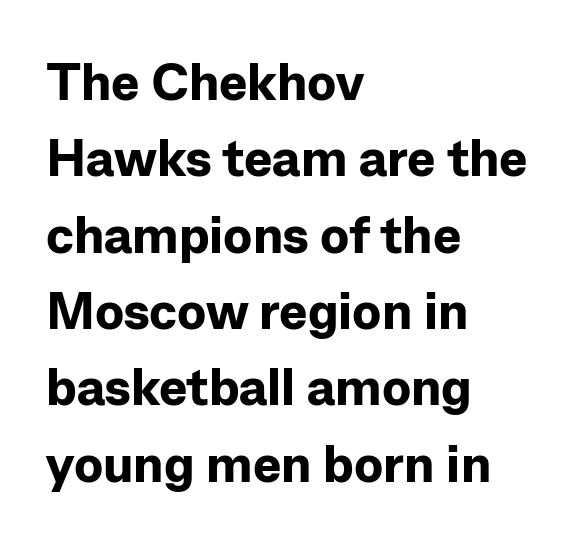
{"serif": "no", "italic": "no", "bold": "yes", "weight": "bold", "width": "normal", "stroke_contrast": "low", "x_height": "medium", "monospaced": "no", "underline": "no", "align": "left", "line_spacing": "normal", "line_spacing_ratio": 1.44, "letter_spacing": "normal", "letter_spacing_em": 0.0, "glyph_px": 53}
